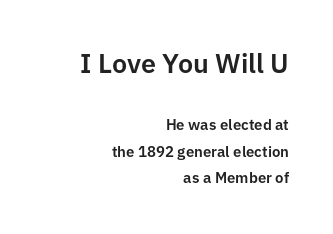
Line endings align vertically; line beginnings do not. Top chunk: large. Bottom chunk: small. Standard letterfit; no display-style spreading of the glyphs. Every character sits straight up, as roman type does. Type without underlining.
